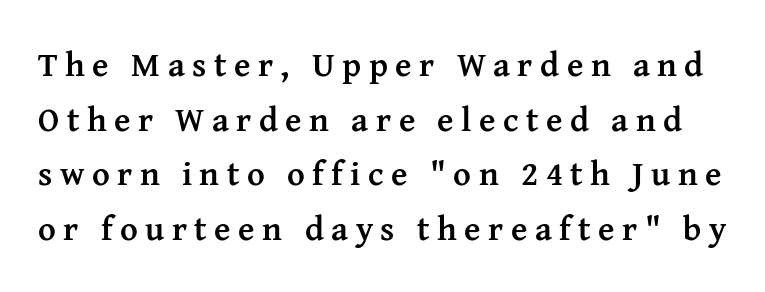
How heavy is the stroke? Heavy — this is a bold. The leading is moderate, giving the passage an even texture. The glyphs in this specimen are seriffed. A typesetter would call this proportional, since set widths differ per character.
